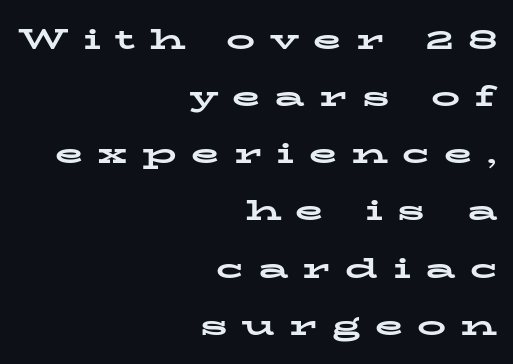
Q: Is the text bold? A: Yes.
Q: Is the text italic (slanted)? A: No, it is upright.
Q: Is the typeface a serif or a sans-serif typeface? A: Serif.
Q: Is the text underlined? A: No.
Q: How is the paragraph aligned? A: Right-aligned.
Q: Is the spacing between letters normal or unusually wide? A: Unusually wide.
Q: Is the spacing between lines tight, normal or loose? A: Loose.
Q: Width (condensed, normal, or wide)? A: Wide.
Q: Stroke contrast? A: Low.
Q: x-height? A: Medium.
Q: Monospaced? A: No.
